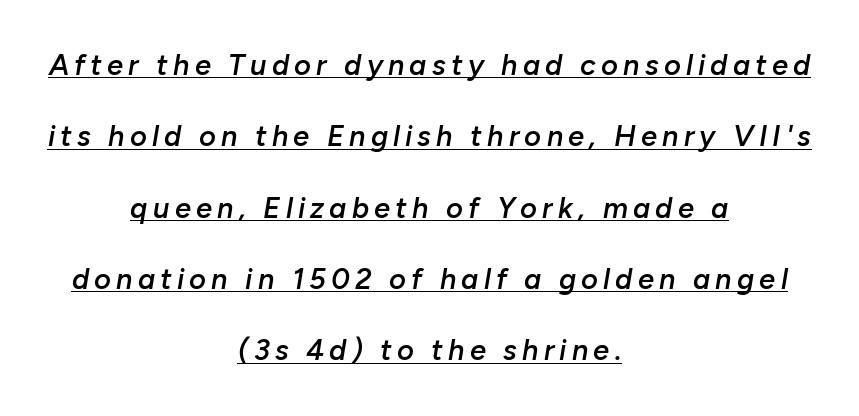
Reading down the column, the eye jumps a long way to each next line. The passage shown is typed in a proportional face where columns would drift. Students, this is semibold: more ink than regular, less than bold. The glyphs look as if they've been sheared to an angle. Caption: lettering with a line underneath.
